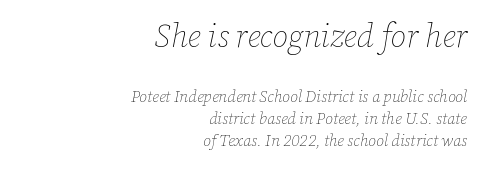
This sample keeps an unexceptional amount of space between lines. The characters are drawn with everyday or finer stroke widths. The designer gave the opening block more size than the closing block. If you drew a line through each stem, it would be angled. Here the glyphs are tracked normally, forming tight word shapes. The rendering uses natural spacing where letterforms have individual widths.
